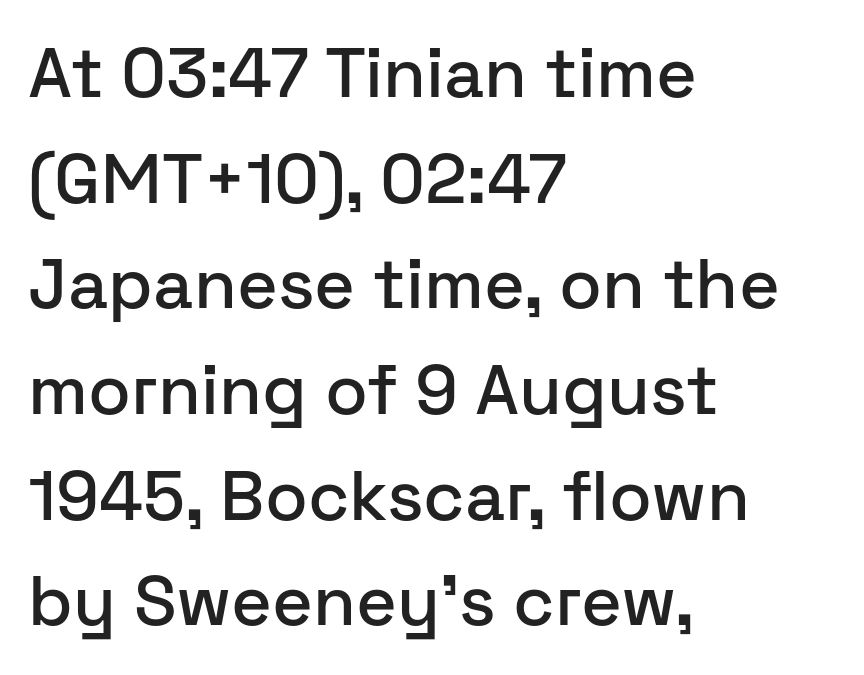
The image shows 70 px sans-serif type, upright; set left-aligned, normal line spacing (1.51x), normal letter spacing, not underlined; low stroke contrast and a medium x-height.
